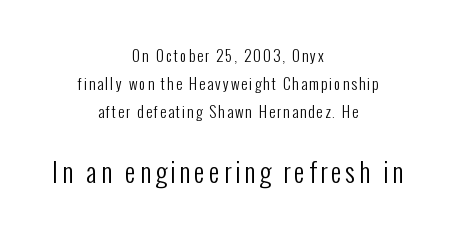
{"italic": "no", "bold": "no", "underline": "no", "align": "center", "line_spacing_ratio": 1.87, "larger_block": "second", "size_ratio": 1.8, "glyph_px": 27}
